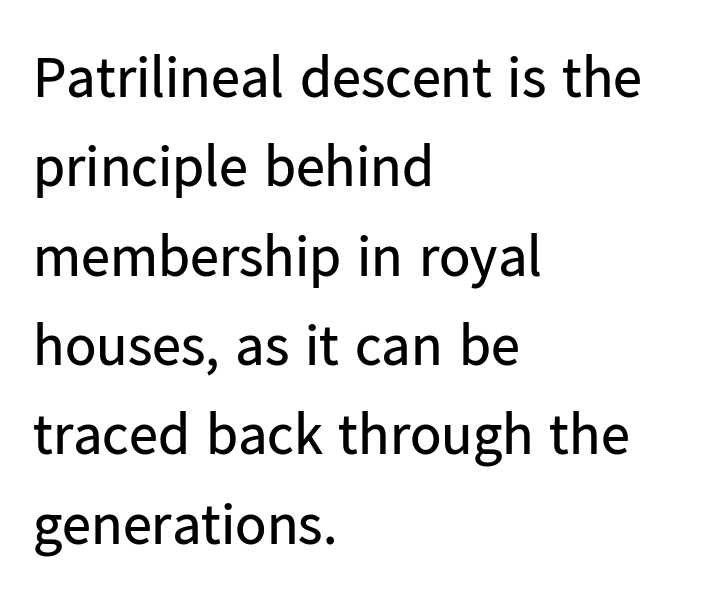
{"serif": "no", "italic": "no", "bold": "no", "weight": "regular", "width": "normal", "stroke_contrast": "low", "x_height": "medium", "monospaced": "no", "underline": "no", "align": "left", "line_spacing": "normal", "line_spacing_ratio": 1.54, "letter_spacing": "normal", "letter_spacing_em": 0.0, "glyph_px": 58}
